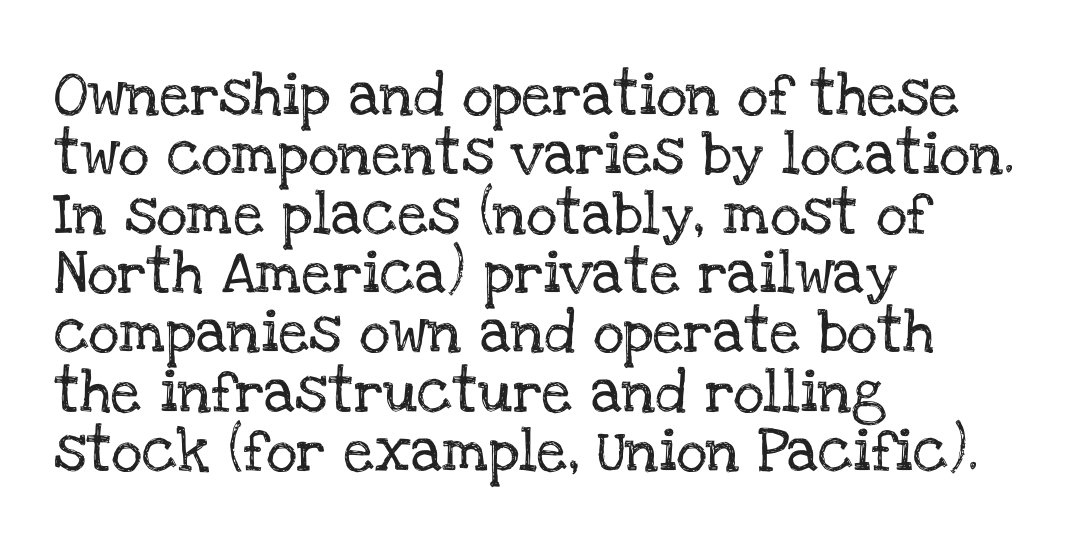
Notice how the passage keeps a crisp vertical edge on the left only. The vertical gap from one line to the next is medium. Plain, unruled lines of type. Characters follow at the spacing the type designer built in. Varying glyph widths throughout — classic text-font behaviour.
